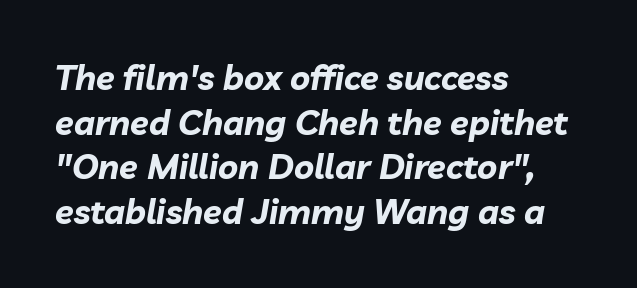
{"italic": "yes", "lean": "right", "slant_degrees": 10, "bold": "yes", "weight": "bold", "width": "normal", "stroke_contrast": "low", "x_height": "medium", "monospaced": "no", "underline": "no", "align": "left", "line_spacing": "normal", "line_spacing_ratio": 1.31, "letter_spacing": "normal", "letter_spacing_em": 0.0, "glyph_px": 34}
